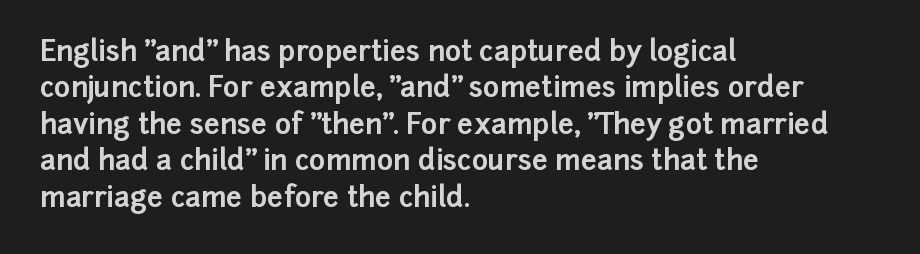
The image shows 28 px bold sans-serif type, upright; set left-aligned, normal line spacing (1.3x), normal letter spacing, not underlined; low stroke contrast and a medium x-height.
